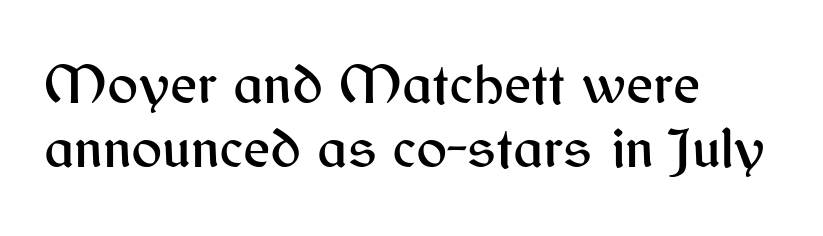
Quick note: underline off. Tall strokes in this sample are plumb rather than angled. The setting favours the left margin, as ordinary paragraphs usually do. Note the varied advance widths — an 'i' is clearly narrower than an 'm'. Summary of vertical rhythm: compact, with narrow interline spacing.
